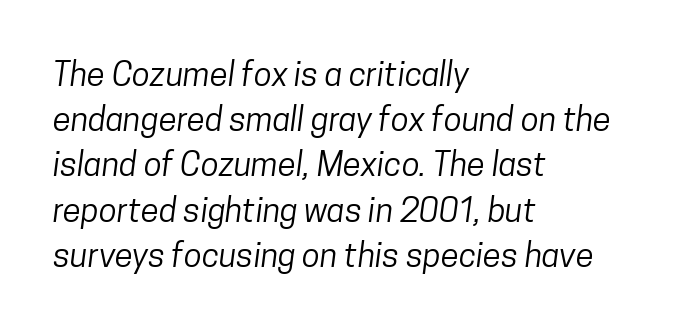
{"serif": "no", "bold": "no", "weight": "regular", "width": "condensed", "stroke_contrast": "low", "x_height": "medium", "monospaced": "no", "underline": "no", "align": "left", "line_spacing": "normal", "line_spacing_ratio": 1.37, "letter_spacing": "normal", "letter_spacing_em": 0.0, "glyph_px": 33}
